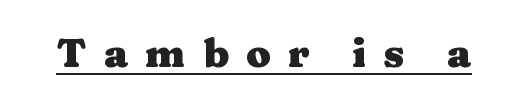
Q: Is the text bold? A: Yes.
Q: Is the text italic (slanted)? A: No, it is upright.
Q: Is the typeface a serif or a sans-serif typeface? A: Serif.
Q: Is the text underlined? A: Yes.
Q: Is the spacing between letters normal or unusually wide? A: Unusually wide.
Q: Width (condensed, normal, or wide)? A: Wide.
Q: Stroke contrast? A: Medium.
Q: x-height? A: Medium.
Q: Monospaced? A: No.
